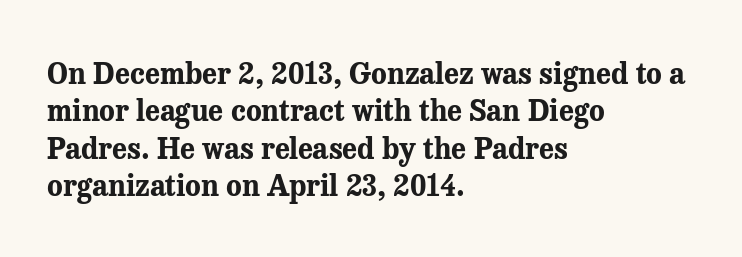
Q: Is the text bold? A: Yes.
Q: Is the text italic (slanted)? A: No, it is upright.
Q: Is the typeface a serif or a sans-serif typeface? A: Serif.
Q: Is the text underlined? A: No.
Q: How is the paragraph aligned? A: Left-aligned.
Q: Is the spacing between letters normal or unusually wide? A: Normal.
Q: Is the spacing between lines tight, normal or loose? A: Normal.
Q: Width (condensed, normal, or wide)? A: Normal.
Q: Stroke contrast? A: Medium.
Q: x-height? A: Medium.
Q: Monospaced? A: No.
